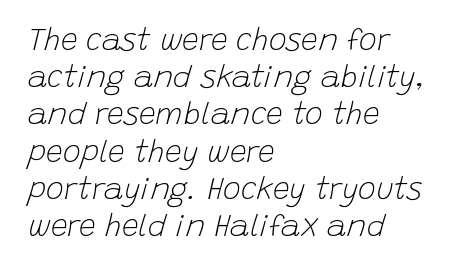
Bold? No — there's no thickening of the strokes. Is this a fixed-width face? No — the glyphs have proportional, varying widths. A bare baseline throughout the passage. These lines keep a tight, regular rhythm from letter to letter. It's the slanting kind of type.
